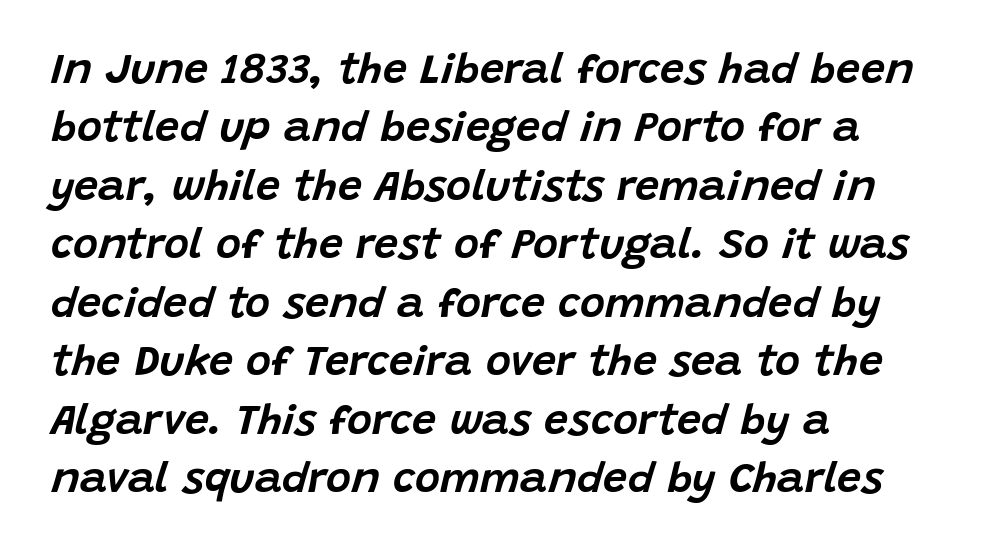
{"italic": "yes", "lean": "right", "slant_degrees": 15, "width": "normal", "stroke_contrast": "low", "x_height": "large", "monospaced": "no", "underline": "no", "align": "left", "line_spacing": "normal", "line_spacing_ratio": 1.36, "letter_spacing": "normal", "letter_spacing_em": 0.0, "glyph_px": 43}
